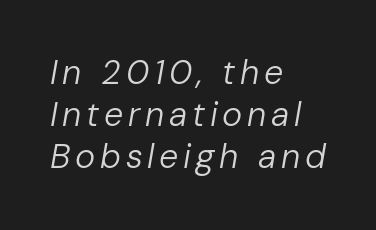
The image shows 34 px regular-weight type, italic (leaning right); set left-aligned, line spacing 1.24x, not underlined; low stroke contrast and a medium x-height.
